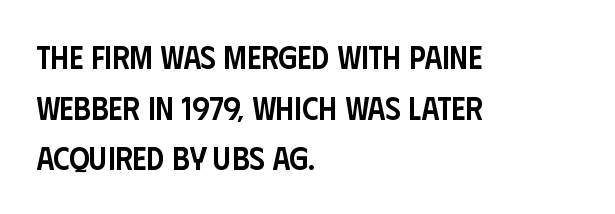
{"serif": "no", "italic": "no", "bold": "semi", "weight": "semibold", "width": "condensed", "stroke_contrast": "low", "x_height": "large", "monospaced": "no", "underline": "no", "align": "left", "line_spacing": "normal", "line_spacing_ratio": 1.58, "letter_spacing": "normal", "letter_spacing_em": 0.0, "glyph_px": 32}
